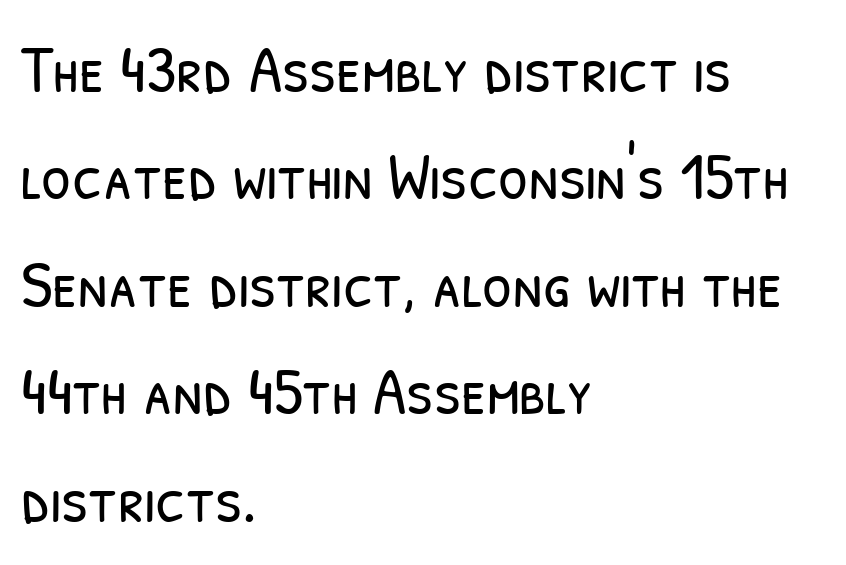
Q: Is the text bold? A: No.
Q: Is the typeface a serif or a sans-serif typeface? A: Sans-serif.
Q: Is the text underlined? A: No.
Q: How is the paragraph aligned? A: Left-aligned.
Q: Is the spacing between letters normal or unusually wide? A: Normal.
Q: Is the spacing between lines tight, normal or loose? A: Normal.
Q: Width (condensed, normal, or wide)? A: Condensed.
Q: Stroke contrast? A: Low.
Q: x-height? A: Medium.
Q: Monospaced? A: No.
